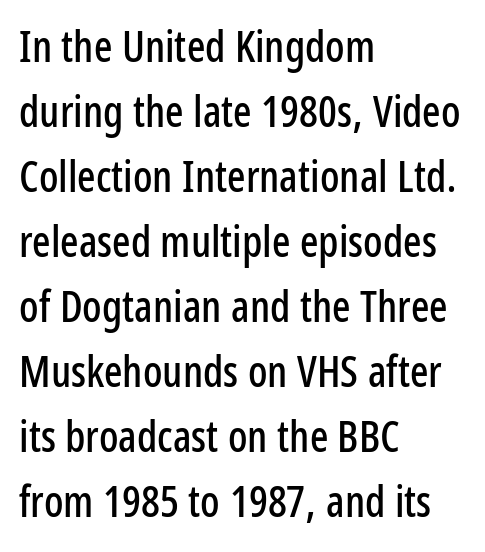
Q: Is the text italic (slanted)? A: No, it is upright.
Q: Is the typeface a serif or a sans-serif typeface? A: Sans-serif.
Q: Is the text underlined? A: No.
Q: How is the paragraph aligned? A: Left-aligned.
Q: Is the spacing between letters normal or unusually wide? A: Normal.
Q: Is the spacing between lines tight, normal or loose? A: Normal.
Q: Width (condensed, normal, or wide)? A: Condensed.
Q: Stroke contrast? A: Low.
Q: x-height? A: Medium.
Q: Monospaced? A: No.
